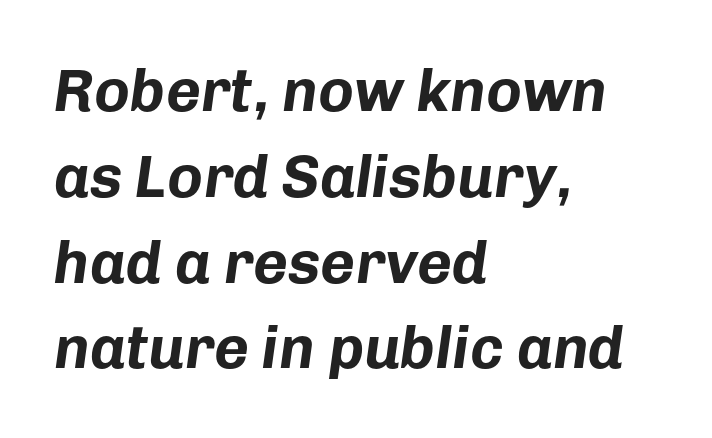
Notice how the stems are inclined rather than vertical — that's the hallmark of italics. These words are printed bold, with thick strokes throughout. Quick note: underline off. Letter spacing: default. Short and long lines alike share a common starting point at left. How would I describe the line gaps? Plain and ordinary.
